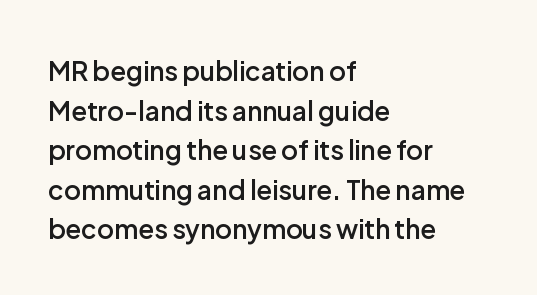
{"italic": "no", "bold": "semi", "underline": "no", "align": "left", "line_spacing": "normal", "line_spacing_ratio": 1.52, "letter_spacing": "normal", "letter_spacing_em": 0.0, "glyph_px": 26}
